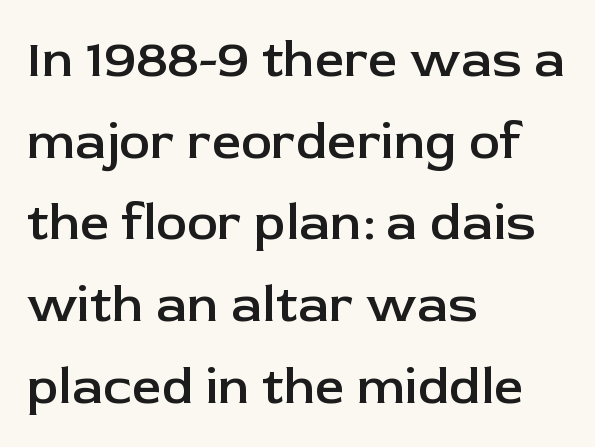
Q: Is the text bold? A: Semi-bold.
Q: Is the text italic (slanted)? A: No, it is upright.
Q: Is the typeface a serif or a sans-serif typeface? A: Sans-serif.
Q: Is the text underlined? A: No.
Q: How is the paragraph aligned? A: Left-aligned.
Q: Is the spacing between letters normal or unusually wide? A: Normal.
Q: Is the spacing between lines tight, normal or loose? A: Normal.
Q: Width (condensed, normal, or wide)? A: Normal.
Q: Stroke contrast? A: Low.
Q: x-height? A: Medium.
Q: Monospaced? A: No.
